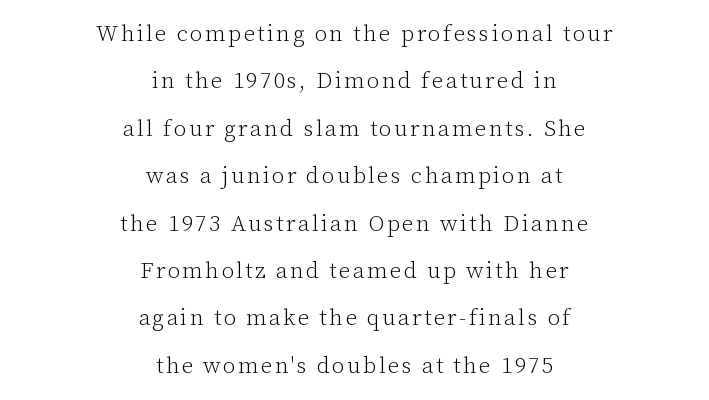
Q: Is the text bold? A: No.
Q: Is the text italic (slanted)? A: No, it is upright.
Q: Is the text underlined? A: No.
Q: How is the paragraph aligned? A: Centered.
Q: Is the spacing between lines tight, normal or loose? A: Loose.
